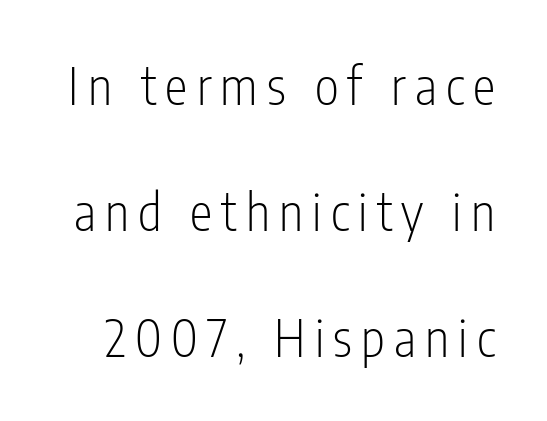
You can tell from the bare stems that sans-serif type was used. When letters stand straight like this, we call the style roman or upright. Summary of weight: not heavy and not bold. The specimen omits any rule beneath the text block's lines. You could fit nearly another row in the gap between these rows.
